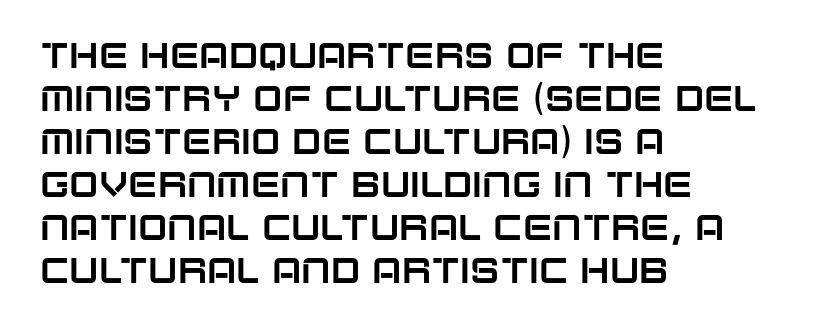
The image shows 35 px sans-serif type, upright; set left-aligned, line spacing 1.23x, normal letter spacing, not underlined; low stroke contrast and a large x-height.
